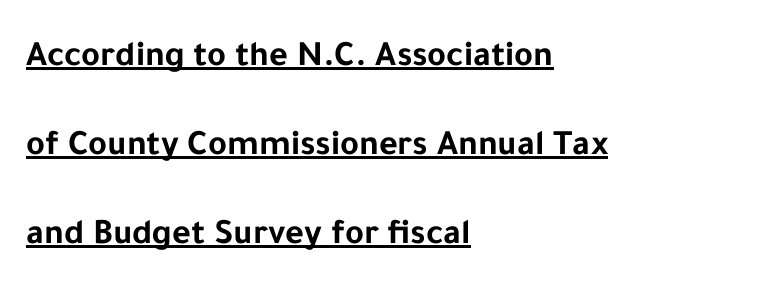
Q: Is the text bold? A: Yes.
Q: Is the text italic (slanted)? A: No, it is upright.
Q: Is the typeface a serif or a sans-serif typeface? A: Sans-serif.
Q: Is the text underlined? A: Yes.
Q: How is the paragraph aligned? A: Left-aligned.
Q: Is the spacing between letters normal or unusually wide? A: Normal.
Q: Is the spacing between lines tight, normal or loose? A: Loose.
Q: Width (condensed, normal, or wide)? A: Normal.
Q: Stroke contrast? A: Low.
Q: x-height? A: Medium.
Q: Monospaced? A: No.
